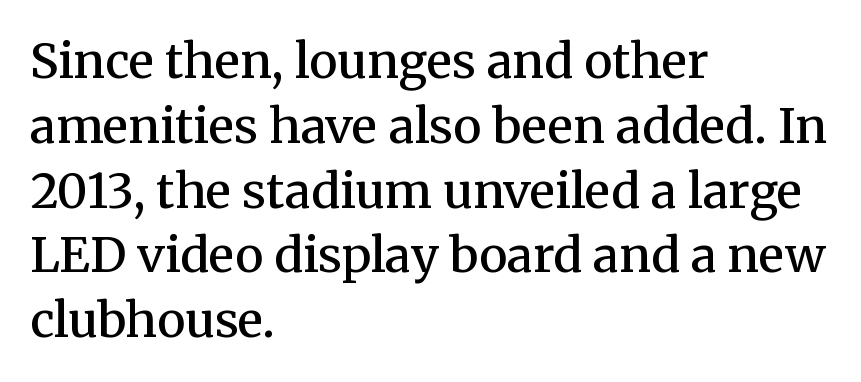
Is this a fixed-width face? No — the glyphs have proportional, varying widths. This block has exactly the height ordinary leading produces. Font category for this specimen: serif. What weight is shown? A semibold, between regular and bold. Do the letters lean? They stand straight.
